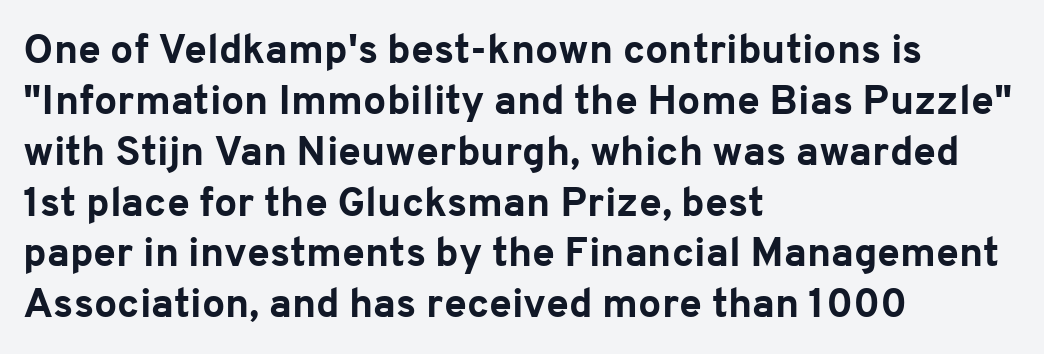
{"serif": "no", "italic": "no", "bold": "yes", "weight": "bold", "width": "normal", "stroke_contrast": "low", "x_height": "medium", "monospaced": "no", "underline": "no", "align": "left", "line_spacing_ratio": 1.24, "letter_spacing": "normal", "letter_spacing_em": 0.0, "glyph_px": 41}
